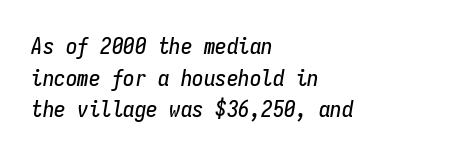
Q: Is the text italic (slanted)? A: Yes, it leans right by about 9 degrees.
Q: Is the text underlined? A: No.
Q: How is the paragraph aligned? A: Left-aligned.
Q: Is the spacing between letters normal or unusually wide? A: Normal.
Q: Is the spacing between lines tight, normal or loose? A: Normal.
